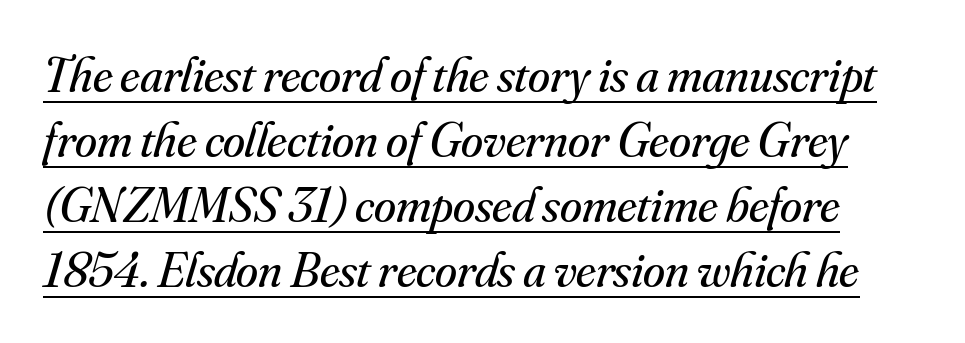
The image shows 50 px regular-weight serif type, italic (leaning right); set normal line spacing (1.3x), normal letter spacing, underlined; medium stroke contrast and a small x-height.
